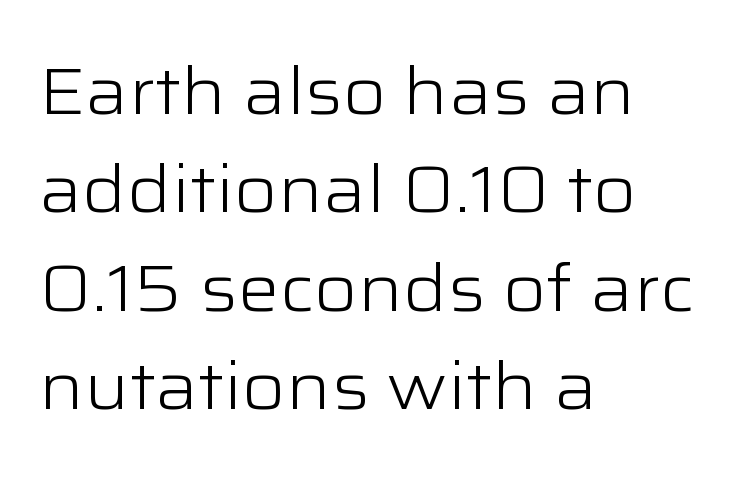
{"serif": "no", "italic": "no", "bold": "no", "weight": "light", "width": "wide", "stroke_contrast": "low", "x_height": "medium", "monospaced": "no", "underline": "no", "align": "left", "line_spacing": "normal", "line_spacing_ratio": 1.49, "letter_spacing": "normal", "letter_spacing_em": 0.0, "glyph_px": 66}
